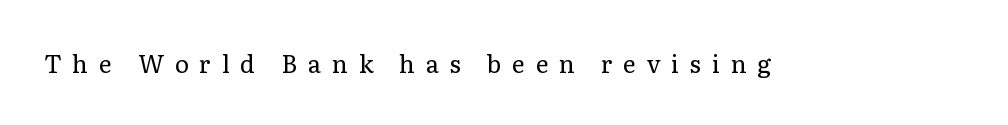
The image shows 24 px text type, upright; set unusually wide letter spacing (+0.45 em), not underlined.
